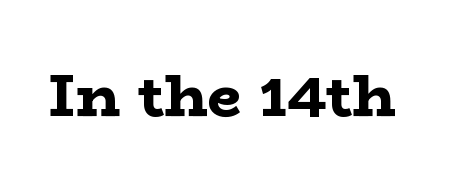
{"serif": "yes", "italic": "no", "bold": "yes", "weight": "bold", "width": "wide", "stroke_contrast": "low", "x_height": "medium", "monospaced": "no", "underline": "no", "letter_spacing": "normal", "letter_spacing_em": 0.0, "glyph_px": 59}
